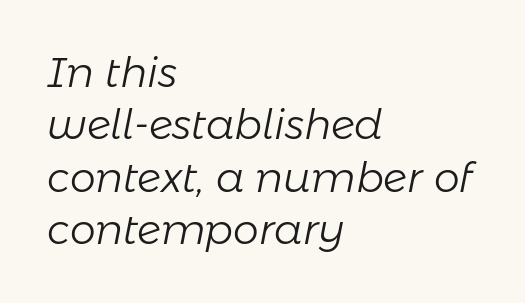
Q: Is the text bold? A: No.
Q: Is the text italic (slanted)? A: Yes, it leans right by about 11 degrees.
Q: Is the text underlined? A: No.
Q: How is the paragraph aligned? A: Left-aligned.
Q: Is the spacing between letters normal or unusually wide? A: Normal.
Q: Is the spacing between lines tight, normal or loose? A: Normal.
Q: Width (condensed, normal, or wide)? A: Normal.
Q: Stroke contrast? A: Low.
Q: x-height? A: Medium.
Q: Monospaced? A: No.
